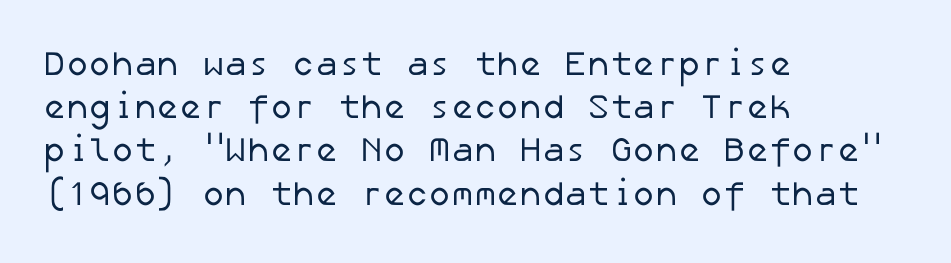
In terms of letterspacing, this is plain default setting. Line starts are locked; line ends wander. These glyphs show unthickened strokes, regular width or finer. Evenly set lines give the paragraph a standard silhouette.
